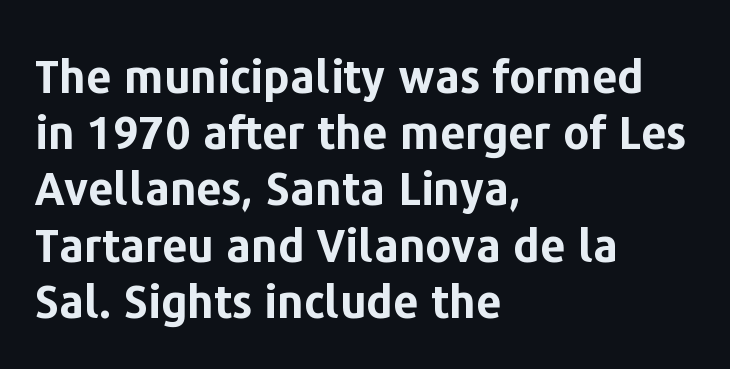
Anything drawn beneath the words? Only blank space. The line texture is even and compact thanks to regular tracking. Proportional: the letters do not fall into vertical columns. Plenty of ink on the page — the face is bold. The type sits square on the baseline with zero lean. Grotesque or geometric, the face here clearly has no serifs.
